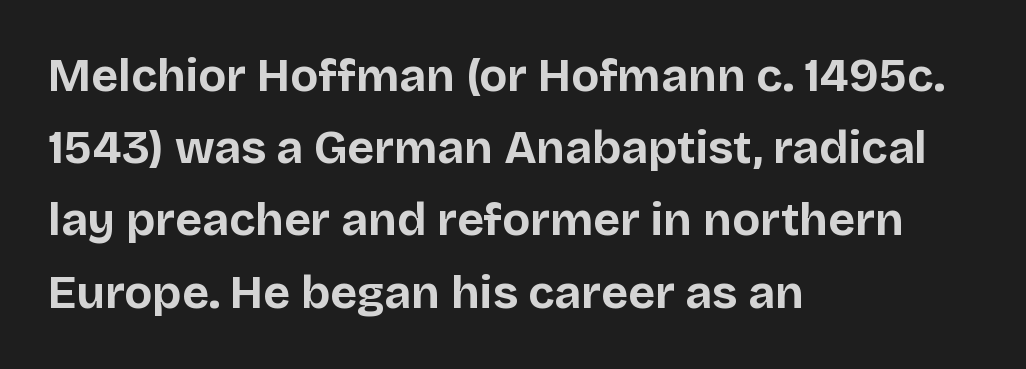
{"serif": "no", "italic": "no", "bold": "yes", "weight": "bold", "width": "normal", "stroke_contrast": "low", "x_height": "large", "monospaced": "no", "underline": "no", "align": "left", "line_spacing": "normal", "line_spacing_ratio": 1.57, "letter_spacing": "normal", "letter_spacing_em": 0.0, "glyph_px": 46}
